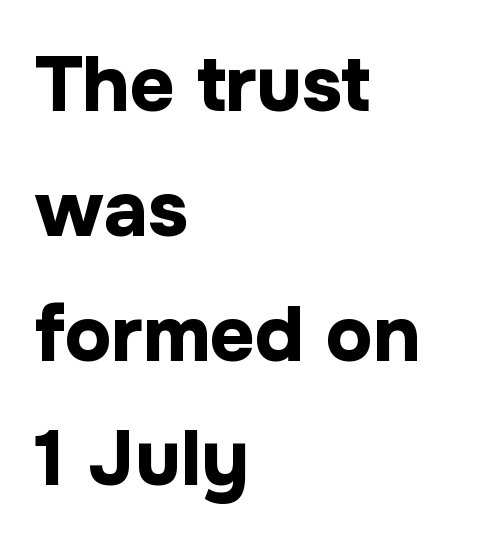
Q: Is the text bold? A: Yes.
Q: Is the text italic (slanted)? A: No, it is upright.
Q: Is the typeface a serif or a sans-serif typeface? A: Sans-serif.
Q: Is the text underlined? A: No.
Q: How is the paragraph aligned? A: Left-aligned.
Q: Is the spacing between letters normal or unusually wide? A: Normal.
Q: Is the spacing between lines tight, normal or loose? A: Normal.
Q: Width (condensed, normal, or wide)? A: Normal.
Q: Stroke contrast? A: Low.
Q: x-height? A: Medium.
Q: Monospaced? A: No.
